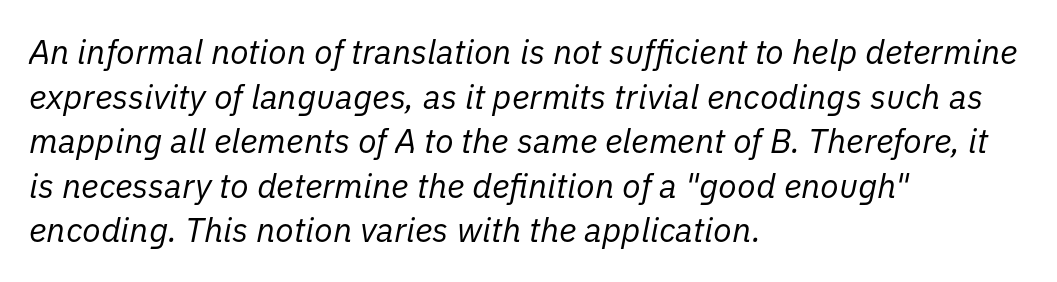
The image shows 34 px regular-weight type, italic (leaning right); set left-aligned, normal line spacing (1.31x), normal letter spacing, not underlined; low stroke contrast and a medium x-height.
